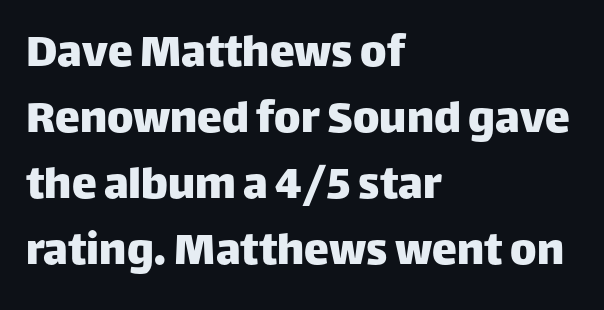
{"serif": "no", "italic": "no", "width": "normal", "stroke_contrast": "low", "x_height": "large", "monospaced": "no", "underline": "no", "align": "left", "line_spacing": "normal", "line_spacing_ratio": 1.32, "letter_spacing": "normal", "letter_spacing_em": 0.0, "glyph_px": 50}
